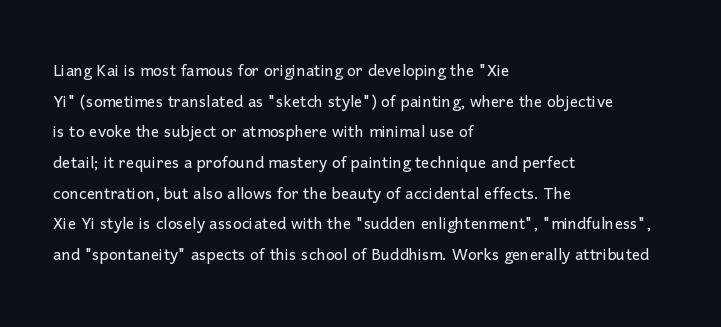
The image shows 21 px text type, upright; set left-aligned, normal line spacing (1.46x), normal letter spacing, not underlined.
